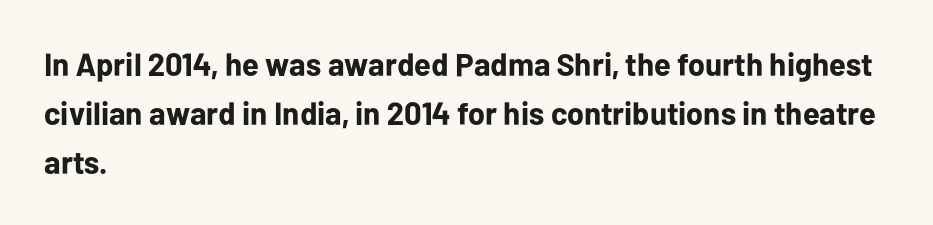
The string is rendered with underlining switched off. Successive baselines arrive at the customary interval. Tracking here is standard; glyphs follow each other at the usual distance. The setting favours the left margin, as ordinary paragraphs usually do.
